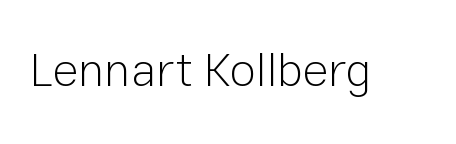
Q: Is the text bold? A: No.
Q: Is the text italic (slanted)? A: No, it is upright.
Q: Is the typeface a serif or a sans-serif typeface? A: Sans-serif.
Q: Is the text underlined? A: No.
Q: Is the spacing between letters normal or unusually wide? A: Normal.
Q: Width (condensed, normal, or wide)? A: Normal.
Q: Stroke contrast? A: Low.
Q: x-height? A: Medium.
Q: Monospaced? A: No.
